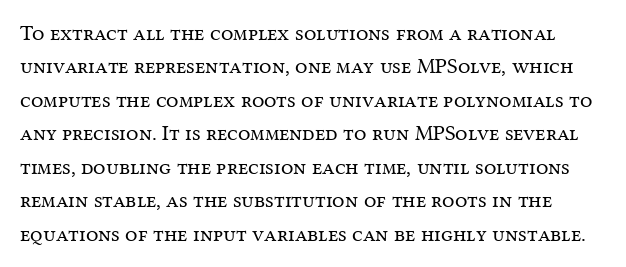
{"italic": "no", "bold": "no", "underline": "no", "line_spacing": "normal", "line_spacing_ratio": 1.52, "letter_spacing": "normal", "letter_spacing_em": 0.0, "glyph_px": 22}
